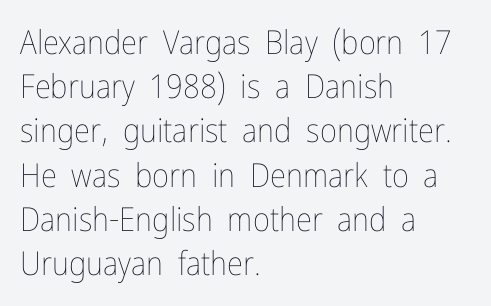
{"italic": "no", "bold": "no", "weight": "thin", "width": "condensed", "stroke_contrast": "low", "x_height": "medium", "monospaced": "no", "underline": "no", "align": "left", "line_spacing": "normal", "line_spacing_ratio": 1.34, "letter_spacing": "normal", "letter_spacing_em": 0.0, "glyph_px": 33}
